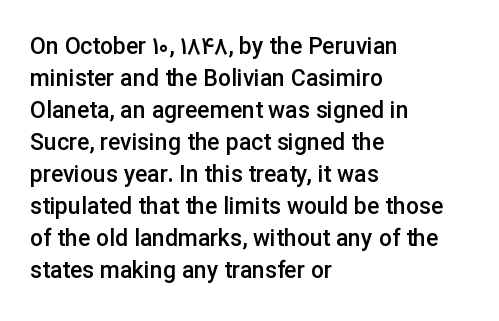
The image shows 23 px text type, upright; set left-aligned, normal line spacing (1.39x), normal letter spacing, not underlined.
